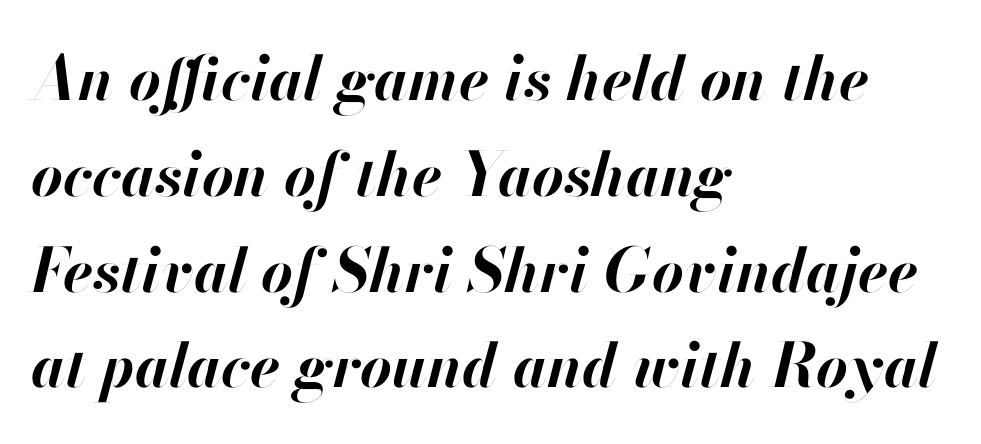
Q: Is the text bold? A: Yes.
Q: Is the text italic (slanted)? A: Yes, it leans right by about 13 degrees.
Q: Is the text underlined? A: No.
Q: How is the paragraph aligned? A: Left-aligned.
Q: Is the spacing between letters normal or unusually wide? A: Normal.
Q: Is the spacing between lines tight, normal or loose? A: Normal.
Q: Width (condensed, normal, or wide)? A: Normal.
Q: Stroke contrast? A: High.
Q: x-height? A: Small.
Q: Monospaced? A: No.
